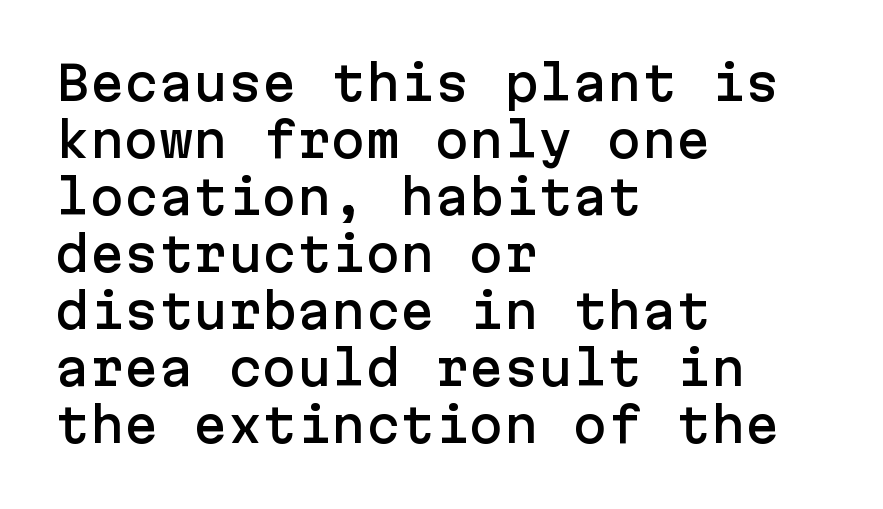
The image shows 46 px sans-serif type, upright; set left-aligned, line spacing 1.24x, normal letter spacing, not underlined; low stroke contrast and a medium x-height.
